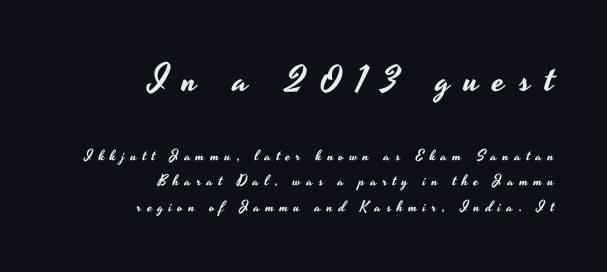
Q: Is the text italic (slanted)? A: Yes.
Q: Is the typeface a serif or a sans-serif typeface? A: Sans-serif.
Q: Is the text underlined? A: No.
Q: How is the paragraph aligned? A: Right-aligned.
Q: Is the spacing between letters normal or unusually wide? A: Unusually wide.
Q: Is the spacing between lines tight, normal or loose? A: Normal.
Q: Which block of text is set in a larger size, the first (top) or the second (bottom)? A: The first (top) one.
Q: Width (condensed, normal, or wide)? A: Wide.
Q: Stroke contrast? A: Low.
Q: x-height? A: Small.
Q: Monospaced? A: No.
